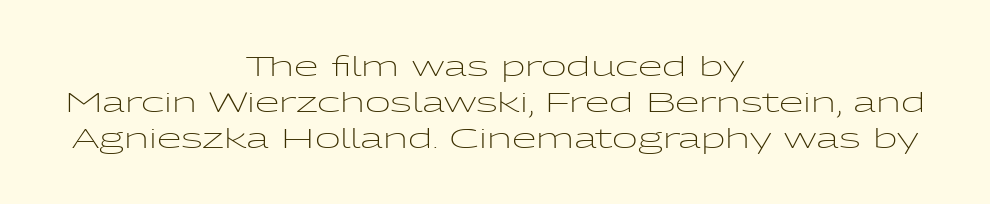
The image shows 28 px light, wide sans-serif type, upright; set centered, normal line spacing (1.29x), normal letter spacing, not underlined; low stroke contrast and a medium x-height.
